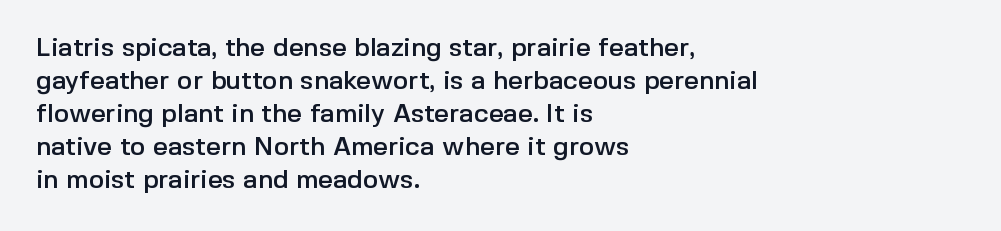
The foot of each line stays bare and open. Leading matches the norm, producing a regular column. The paragraph shown leans on its left margin. The gaps between neighbouring characters are ordinary and unremarkable. Italic? Not at all — the glyphs are vertical.
